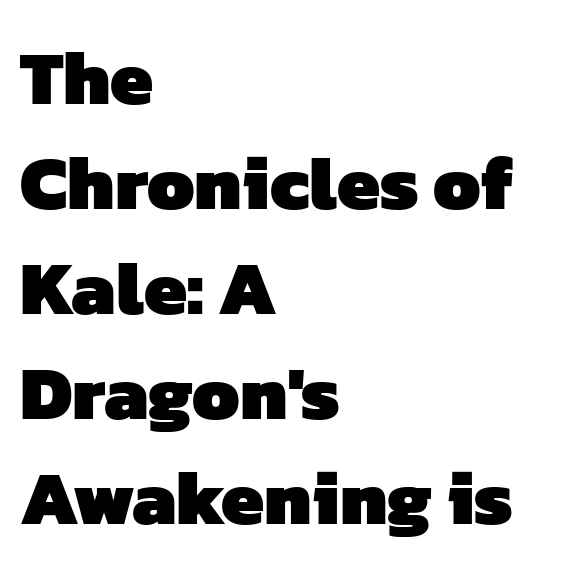
These lines are set flush left with a ragged right edge. The letterforms sit shoulder to shoulder at normal distance. Decoration check: the copy has no underline. The rendering uses a moderate line-height, typical for paragraphs. Heavy-handed strokes throughout: this text is bold. Serif or sans? Sans — the stroke terminals are bare.
